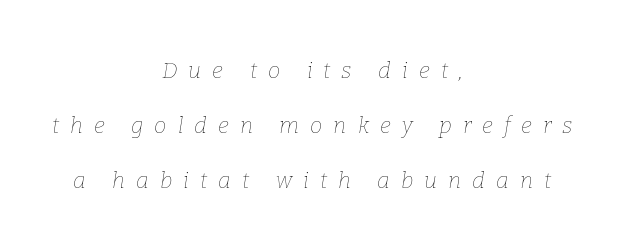
The image shows 22 px text type, italic (leaning right); set centered, loose line spacing (2.49x), unusually wide letter spacing (+0.5 em), not underlined.
